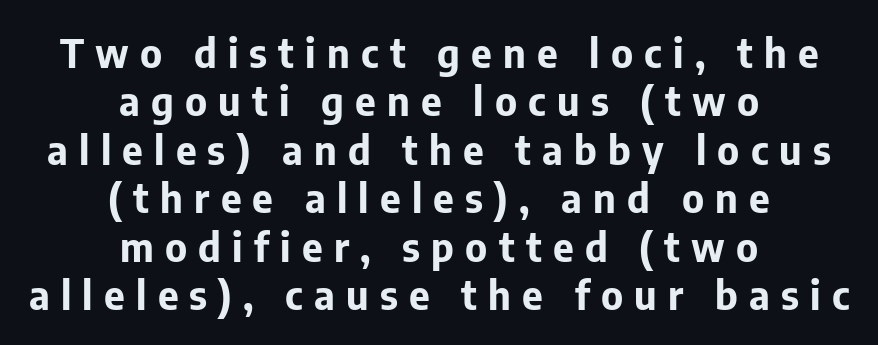
Rule under the text: the space is simply empty. The typography opts for an upright posture over an oblique one. Letterform terminals end flat and unadorned throughout the passage. Substantial extra tracking has been applied to these lines. Caption: multi-line text, centered on the measure. Strong, thick strokes mark this as bold type.
